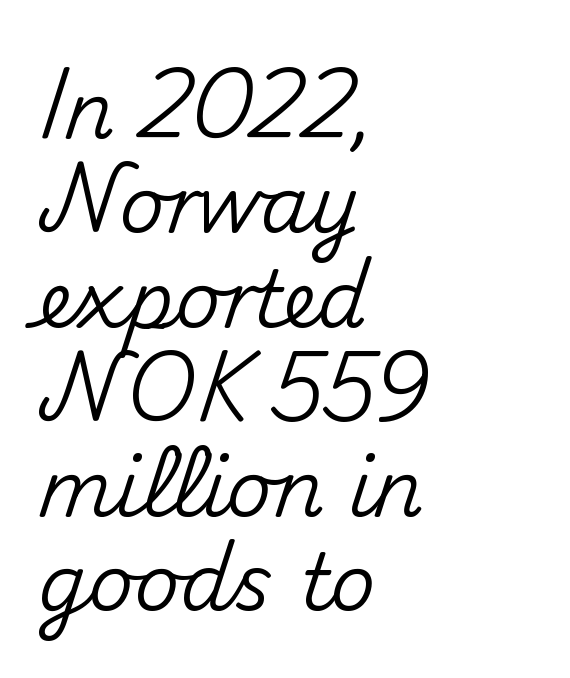
The lines in this sample share a left origin and differ only in where they stop. The letters advance in unequal steps, a hallmark of proportional type. The glyphs are unaccompanied by any horizontal stroke below them. The letters sit at their default tracking, neither squeezed nor spread. The characters display no serif detailing; their extremities are plain.
